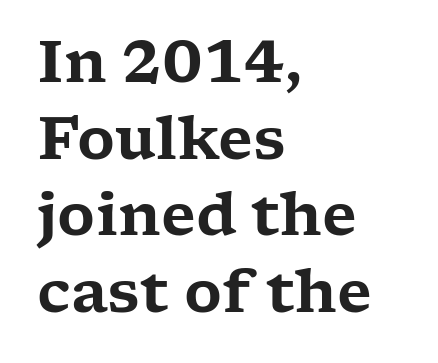
The font family rendered here belongs to the serif group. Casual observation: everything's shoved over to the left. The zone under the glyphs is completely vacant. Vertical spacing — default. Posture: upright roman.
